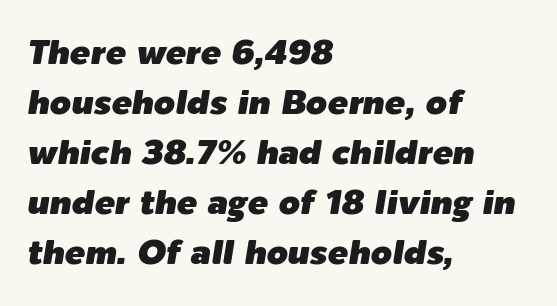
The image shows 34 px text type, italic (leaning right); set left-aligned, normal line spacing (1.47x), normal letter spacing, not underlined; low stroke contrast and a medium x-height.
